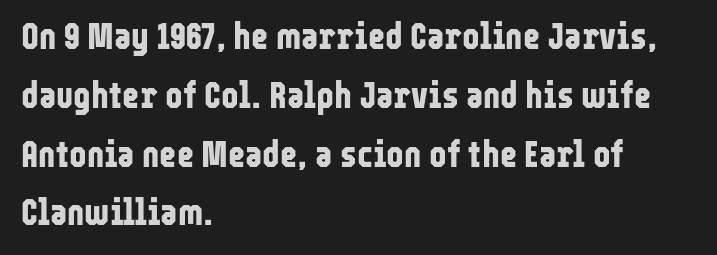
How are the letters spaced? Ordinarily, with no added tracking. These lines are rendered in a variable-pitch font. Thick stems and heavy bowls — unmistakably bold. The specimen omits any rule beneath the text block's lines.
